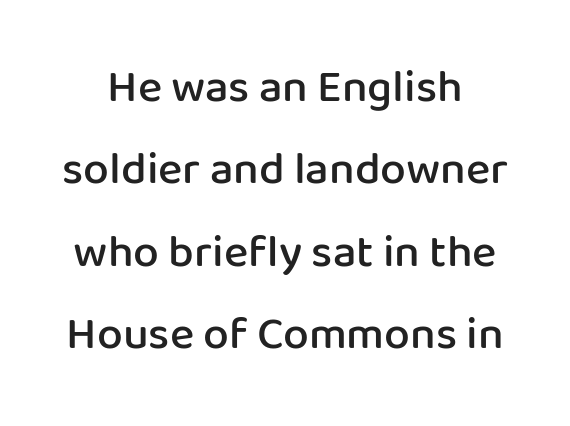
Q: Is the text bold? A: Semi-bold.
Q: Is the text italic (slanted)? A: No, it is upright.
Q: Is the typeface a serif or a sans-serif typeface? A: Sans-serif.
Q: Is the text underlined? A: No.
Q: Is the spacing between letters normal or unusually wide? A: Normal.
Q: Width (condensed, normal, or wide)? A: Normal.
Q: Stroke contrast? A: Low.
Q: x-height? A: Medium.
Q: Monospaced? A: No.
